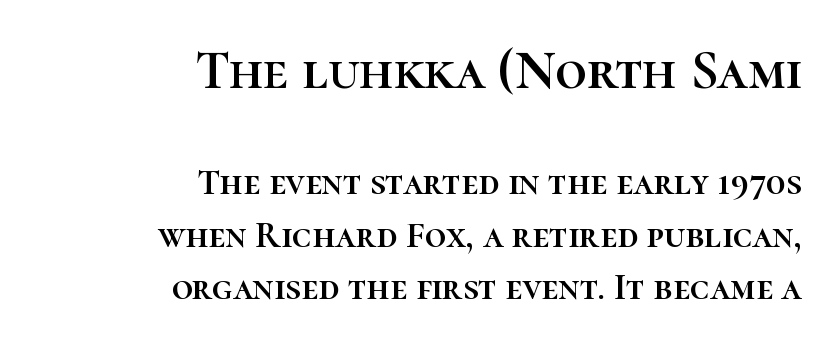
The image shows 55 px text type, upright; set right-aligned, normal line spacing (1.42x), normal letter spacing, not underlined; the first (top) block is 1.49x larger; high stroke contrast and a medium x-height.
